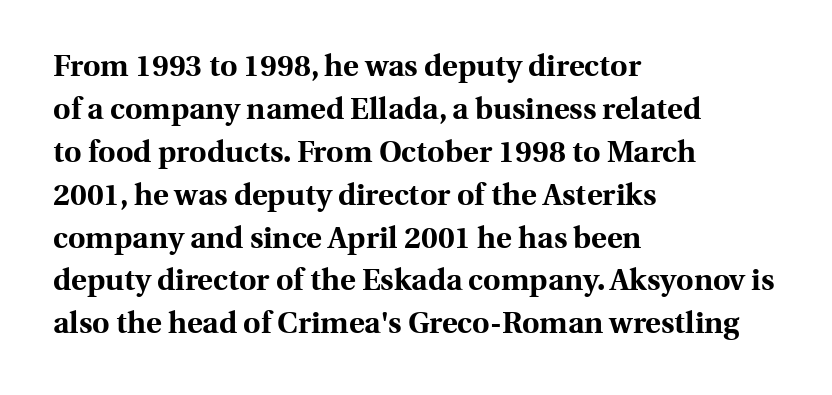
Q: Is the text bold? A: Yes.
Q: Is the text italic (slanted)? A: No, it is upright.
Q: Is the typeface a serif or a sans-serif typeface? A: Serif.
Q: Is the text underlined? A: No.
Q: How is the paragraph aligned? A: Left-aligned.
Q: Is the spacing between letters normal or unusually wide? A: Normal.
Q: Is the spacing between lines tight, normal or loose? A: Normal.
Q: Width (condensed, normal, or wide)? A: Normal.
Q: x-height? A: Medium.
Q: Monospaced? A: No.
